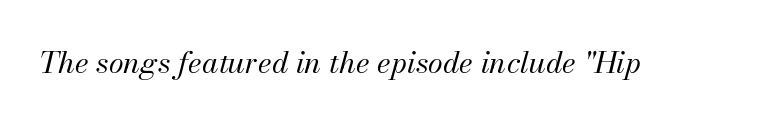
Stroke thickness stays within the range of a standard reading face or lighter. Italic: yes, the glyphs are oblique. Short note: letters normally spaced. A bare baseline throughout the passage. Varying glyph widths throughout — classic text-font behaviour.
